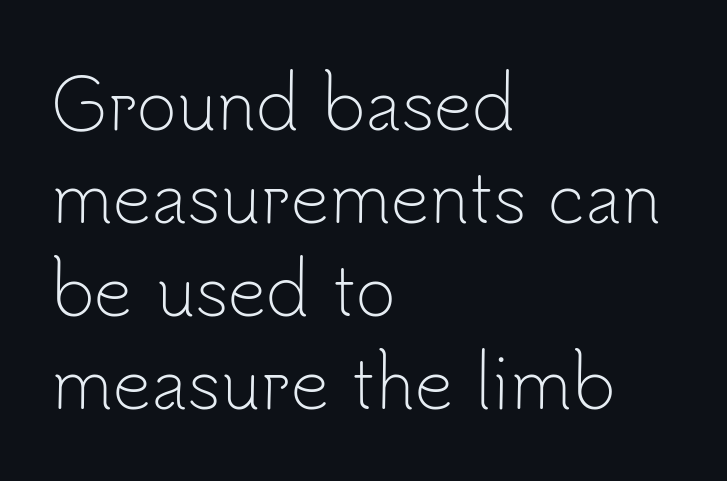
{"serif": "no", "italic": "no", "bold": "no", "weight": "light", "width": "normal", "stroke_contrast": "low", "x_height": "small", "monospaced": "no", "underline": "no", "align": "left", "line_spacing": "normal", "line_spacing_ratio": 1.37, "letter_spacing": "normal", "letter_spacing_em": 0.0, "glyph_px": 68}
